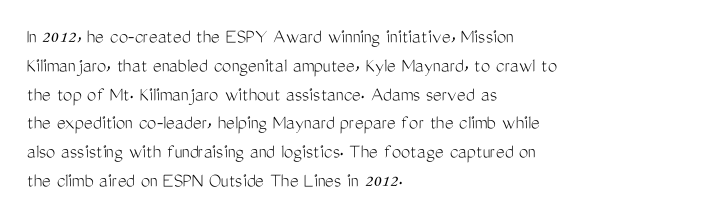
Q: Is the text bold? A: No.
Q: Is the text italic (slanted)? A: No, it is upright.
Q: Is the text underlined? A: No.
Q: How is the paragraph aligned? A: Left-aligned.
Q: Is the spacing between letters normal or unusually wide? A: Normal.
Q: Is the spacing between lines tight, normal or loose? A: Normal.
